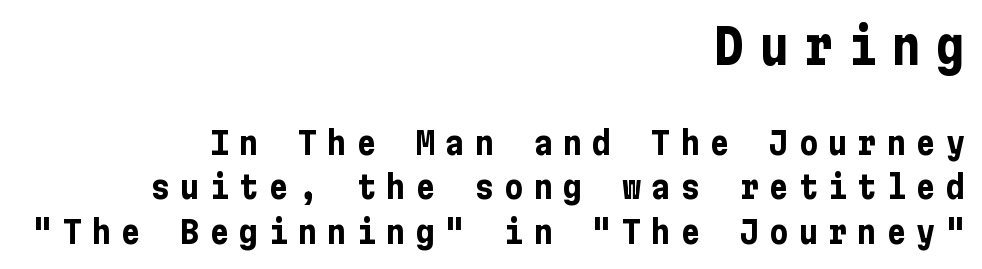
Summary of vertical rhythm: regular, with standard interline spacing. Where is the straight margin? On the right. These words are printed bold, with thick strokes throughout. You can tell from the bare stems that sans-serif type was used. The letters in the upper block stand taller than those in the block below. Tall strokes in this sample are plumb rather than angled.
